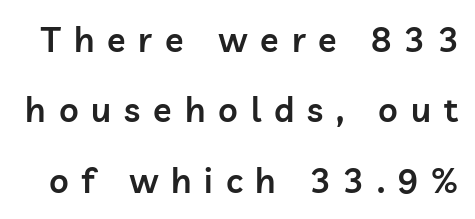
This block would shrink considerably if given ordinary leading; it's expanded now. The tracking jumps out immediately: characters are airy and widely separated. The letters stand straight up with perfectly vertical stems. The font family rendered here belongs to the sans-serif group. Varying glyph widths throughout — classic text-font behaviour.
